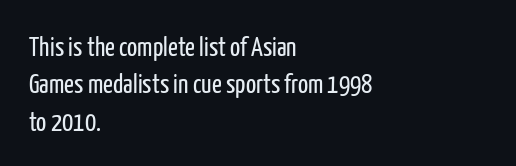
{"italic": "no", "bold": "no", "underline": "no", "align": "left", "line_spacing": "normal", "line_spacing_ratio": 1.38, "letter_spacing": "normal", "letter_spacing_em": 0.0, "glyph_px": 27}
